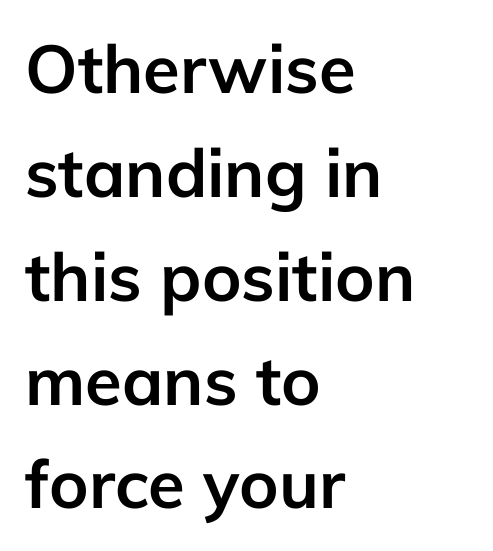
Q: Is the text bold? A: Yes.
Q: Is the text italic (slanted)? A: No, it is upright.
Q: Is the typeface a serif or a sans-serif typeface? A: Sans-serif.
Q: Is the text underlined? A: No.
Q: How is the paragraph aligned? A: Left-aligned.
Q: Is the spacing between letters normal or unusually wide? A: Normal.
Q: Is the spacing between lines tight, normal or loose? A: Normal.
Q: Width (condensed, normal, or wide)? A: Normal.
Q: Stroke contrast? A: Low.
Q: x-height? A: Medium.
Q: Monospaced? A: No.
